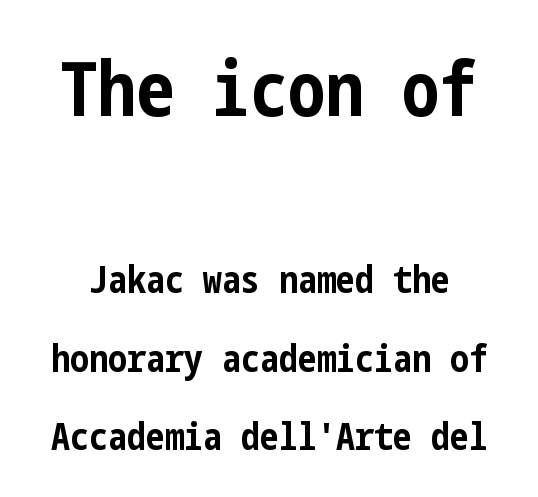
Q: Is the text bold? A: Yes.
Q: Is the text italic (slanted)? A: No, it is upright.
Q: Is the typeface a serif or a sans-serif typeface? A: Sans-serif.
Q: Is the text underlined? A: No.
Q: Is the spacing between letters normal or unusually wide? A: Normal.
Q: Is the spacing between lines tight, normal or loose? A: Loose.
Q: Which block of text is set in a larger size, the first (top) or the second (bottom)? A: The first (top) one.
Q: Width (condensed, normal, or wide)? A: Condensed.
Q: Stroke contrast? A: Low.
Q: x-height? A: Medium.
